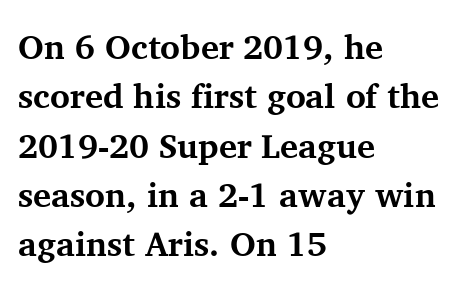
Clear beneath every line of the passage. Here the glyphs are tracked normally, forming tight word shapes. The font is running at its bold setting. Casual observation: everything's shoved over to the left. Each new line begins a customary step beneath the previous one. Type style note: has serifs.
